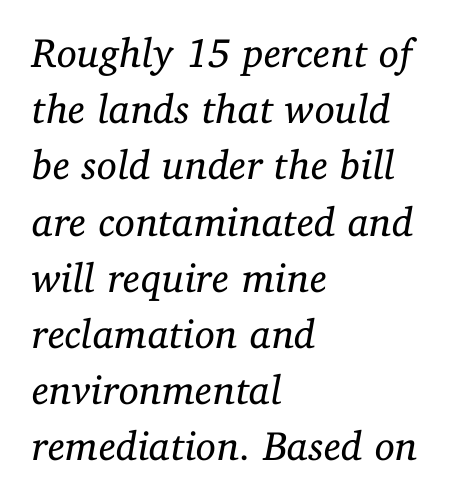
Q: Is the text bold? A: No.
Q: Is the text italic (slanted)? A: Yes, it leans right by about 11 degrees.
Q: Is the typeface a serif or a sans-serif typeface? A: Serif.
Q: Is the text underlined? A: No.
Q: How is the paragraph aligned? A: Left-aligned.
Q: Is the spacing between letters normal or unusually wide? A: Normal.
Q: Is the spacing between lines tight, normal or loose? A: Normal.
Q: Width (condensed, normal, or wide)? A: Normal.
Q: Stroke contrast? A: Low.
Q: x-height? A: Medium.
Q: Monospaced? A: No.
